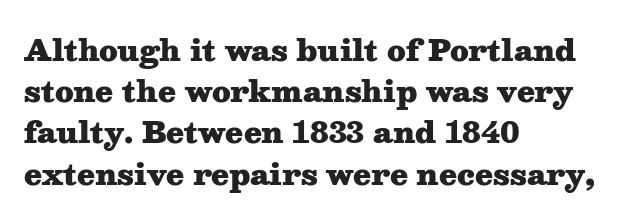
Yep, those are serifs on the letters. On the weight axis this lands at bold, roughly 700. The string is rendered with underlining switched off. Honestly, the row spacing looks completely unremarkable. Notice how the stems are strictly vertical — no italics here. Varying glyph widths throughout — classic text-font behaviour.
